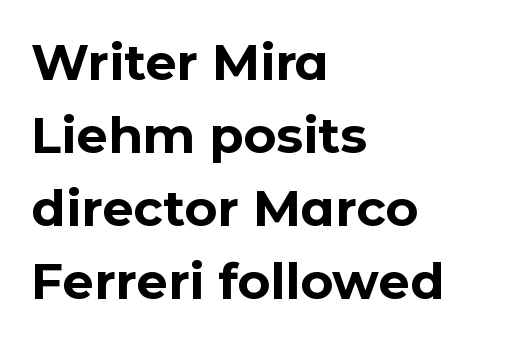
The image shows 50 px bold sans-serif type, upright; set left-aligned, normal line spacing (1.46x), normal letter spacing, not underlined; low stroke contrast and a medium x-height.
